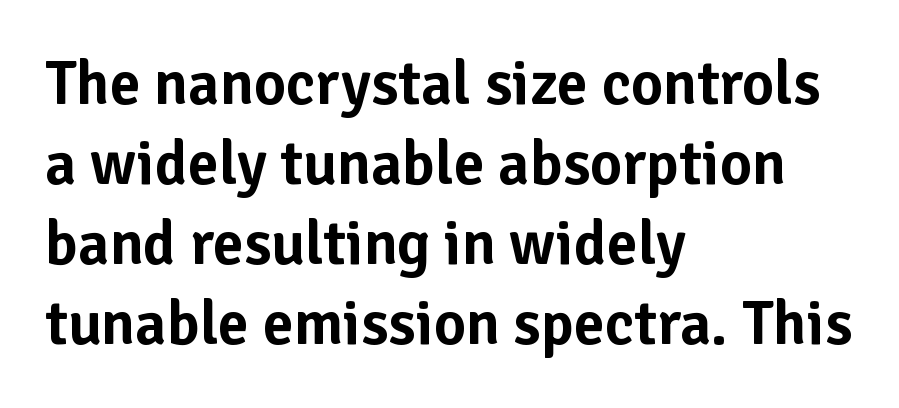
You could not count columns in this text — the font is proportionally spaced. Standard letterfit; no display-style spreading of the glyphs. Just letters on the line, the space beneath them empty. Reading down the block, your eye returns to a fixed left position each line.
